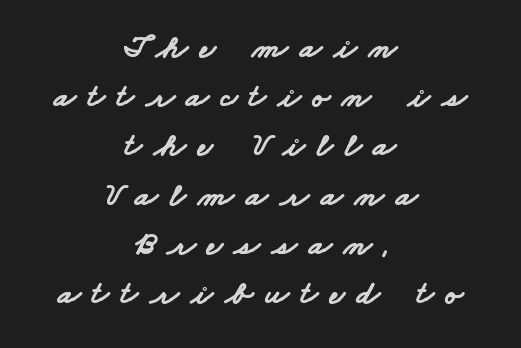
Weight: bold. Clear beneath every line of the passage. Where is the straight margin? There isn't one; the lines are centered. Does extra space separate the letters? Yes, quite a lot of it.
